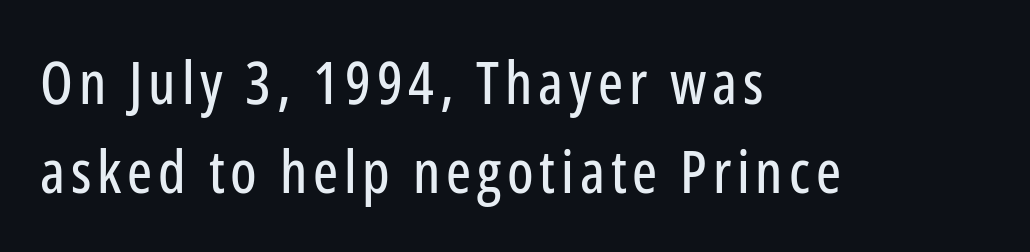
Q: Is the text italic (slanted)? A: No, it is upright.
Q: Is the typeface a serif or a sans-serif typeface? A: Sans-serif.
Q: Is the text underlined? A: No.
Q: How is the paragraph aligned? A: Left-aligned.
Q: Is the spacing between lines tight, normal or loose? A: Normal.
Q: Width (condensed, normal, or wide)? A: Condensed.
Q: Stroke contrast? A: Low.
Q: x-height? A: Medium.
Q: Monospaced? A: No.
